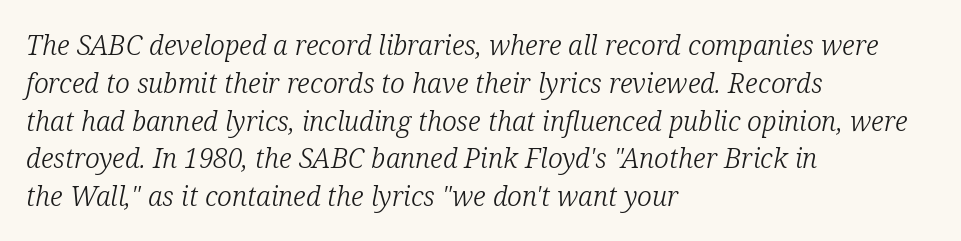
{"italic": "yes", "lean": "right", "slant_degrees": 12, "bold": "no", "underline": "no", "align": "left", "line_spacing": "normal", "line_spacing_ratio": 1.4, "letter_spacing": "normal", "letter_spacing_em": 0.0, "glyph_px": 27}
